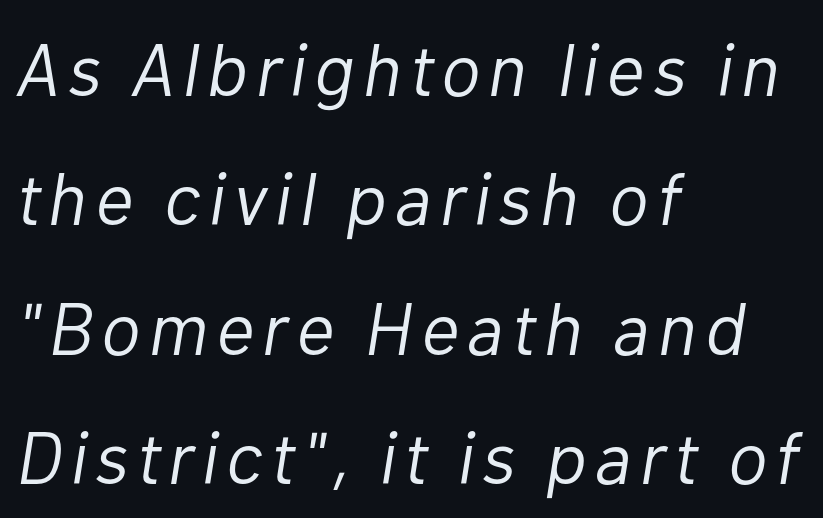
{"italic": "yes", "lean": "right", "slant_degrees": 10, "bold": "no", "weight": "light", "width": "normal", "stroke_contrast": "low", "x_height": "medium", "monospaced": "no", "underline": "no", "align": "left", "line_spacing_ratio": 1.75, "glyph_px": 74}
